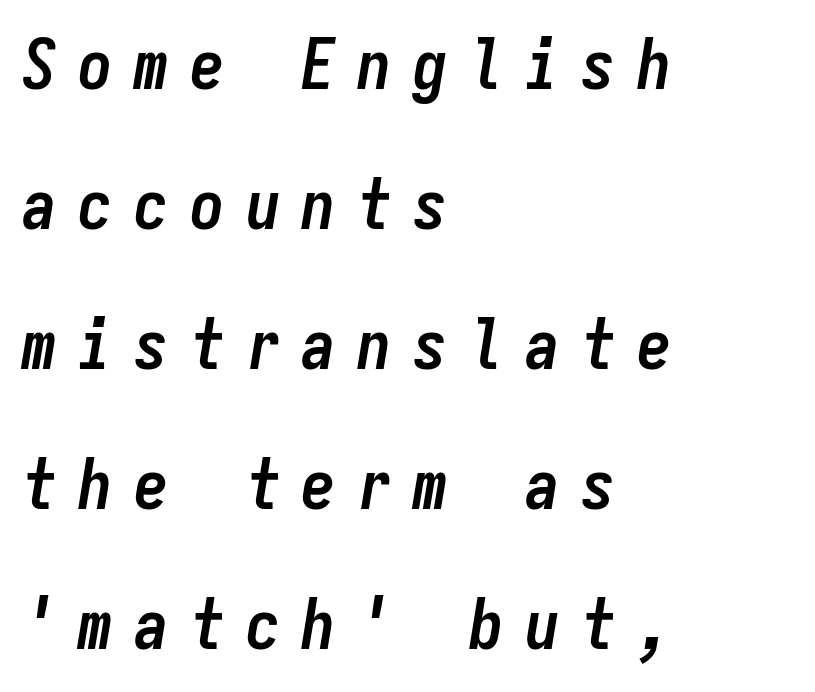
{"italic": "yes", "lean": "right", "slant_degrees": 9, "bold": "yes", "weight": "semibold", "width": "condensed", "stroke_contrast": "low", "x_height": "medium", "monospaced": "yes", "underline": "no", "align": "left", "line_spacing": "loose", "line_spacing_ratio": 2.03, "letter_spacing": "wide", "letter_spacing_em": 0.31, "glyph_px": 69}
